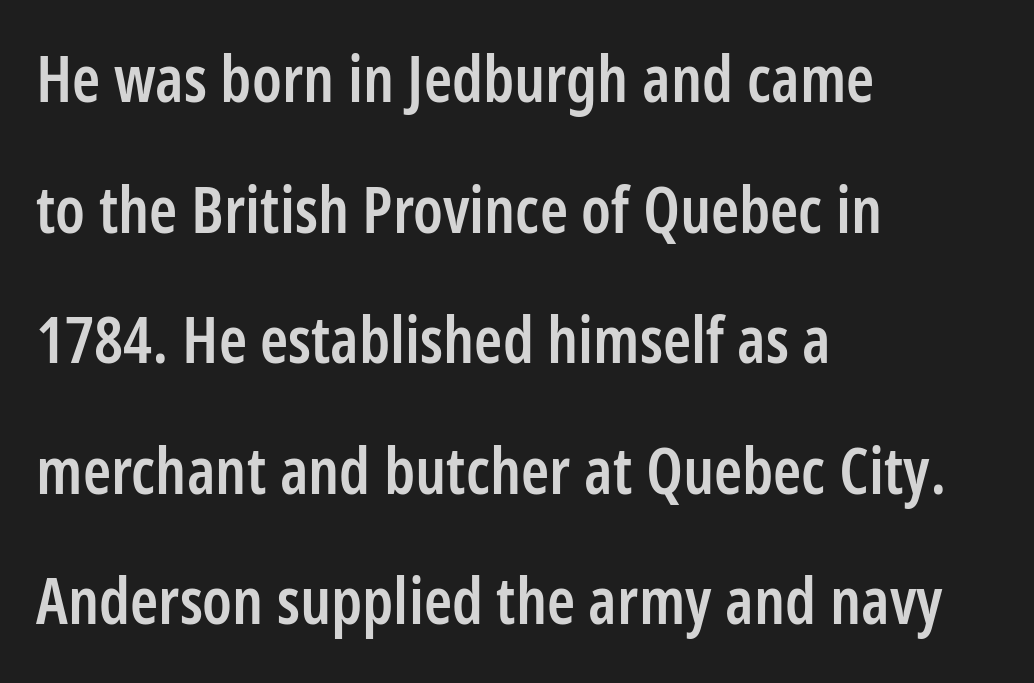
{"serif": "no", "italic": "no", "bold": "semi", "weight": "semibold", "width": "condensed", "stroke_contrast": "low", "x_height": "medium", "monospaced": "no", "underline": "no", "align": "left", "line_spacing": "loose", "line_spacing_ratio": 2.04, "letter_spacing": "normal", "letter_spacing_em": 0.0, "glyph_px": 64}
